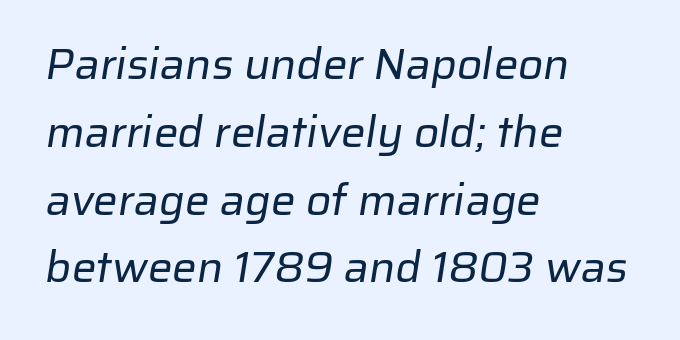
Proportional: the letters do not fall into vertical columns. Every row of glyphs begins at an identical x-position on the left. These lines keep a tight, regular rhythm from letter to letter. Ink coverage per letter is moderate at most.
